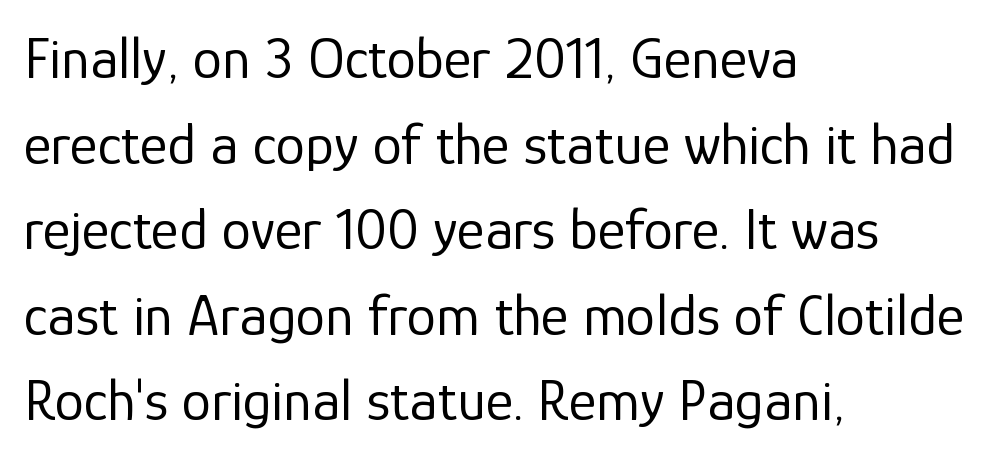
Nope, not italic — everything's standing straight. The face used here is proportionally spaced, like ordinary book or web type. Nothing sits at the stroke ends, so this counts as sans-serif. Short note: letters normally spaced. Check the space under the baseline: it is left empty. No letter is thick-stroked: the sample isn't bold.
